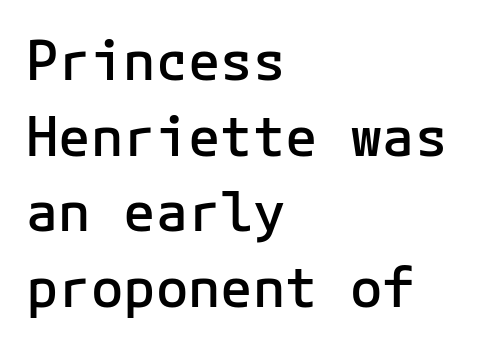
{"serif": "no", "italic": "no", "bold": "semi", "weight": "semibold", "width": "normal", "stroke_contrast": "low", "x_height": "medium", "underline": "no", "align": "left", "line_spacing": "normal", "line_spacing_ratio": 1.4, "letter_spacing": "normal", "letter_spacing_em": 0.0, "glyph_px": 54}
